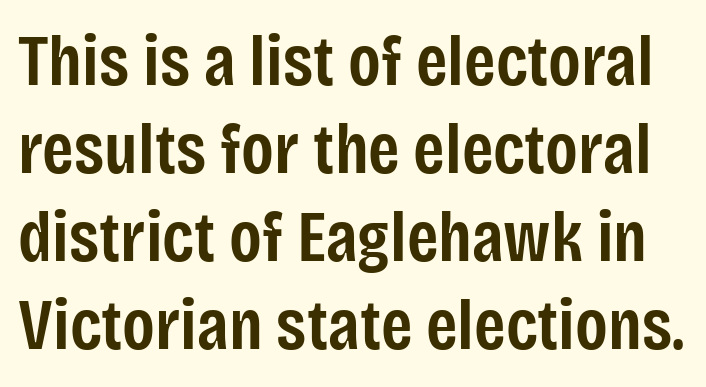
{"serif": "no", "italic": "no", "bold": "semi", "weight": "semibold", "width": "condensed", "stroke_contrast": "low", "x_height": "large", "monospaced": "no", "underline": "no", "line_spacing_ratio": 1.22, "letter_spacing": "normal", "letter_spacing_em": 0.0, "glyph_px": 72}
